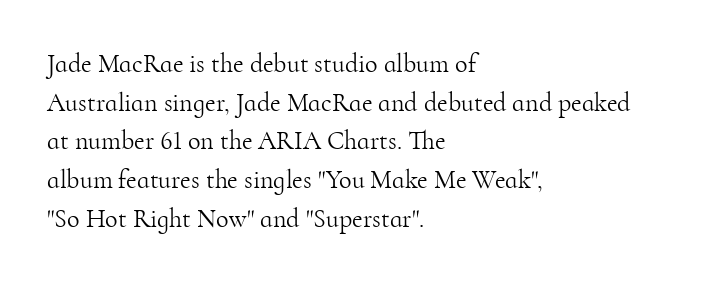
Posture: vertical. The weight tops out at a normal text grade. Words appear dense and cohesive because spacing is normal. If you drew a ruler down the left edge, every line would touch it. Line spacing here is normal. Underline: absent.
